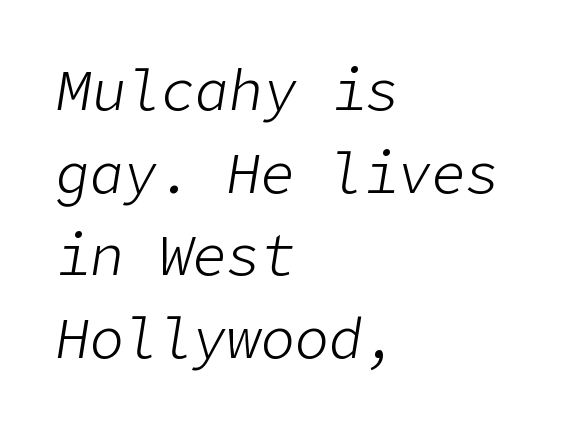
Caption: standard tracking, unaltered. Would a proofreader flag this as italicized? Yes. The rows are spaced the way most documents space them. These lines are set flush left with a ragged right edge. Unbolded letterforms with no extra heft.
